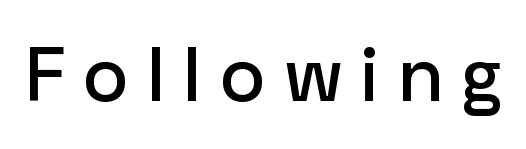
The font's upright variant was chosen for this text. The passage shown is typeset with a sans-serif family. These lines have a slow, spaced-out rhythm from letter to letter. This sample has the flowing, uneven cadence of proportional lettering. Quick note: underline off.
